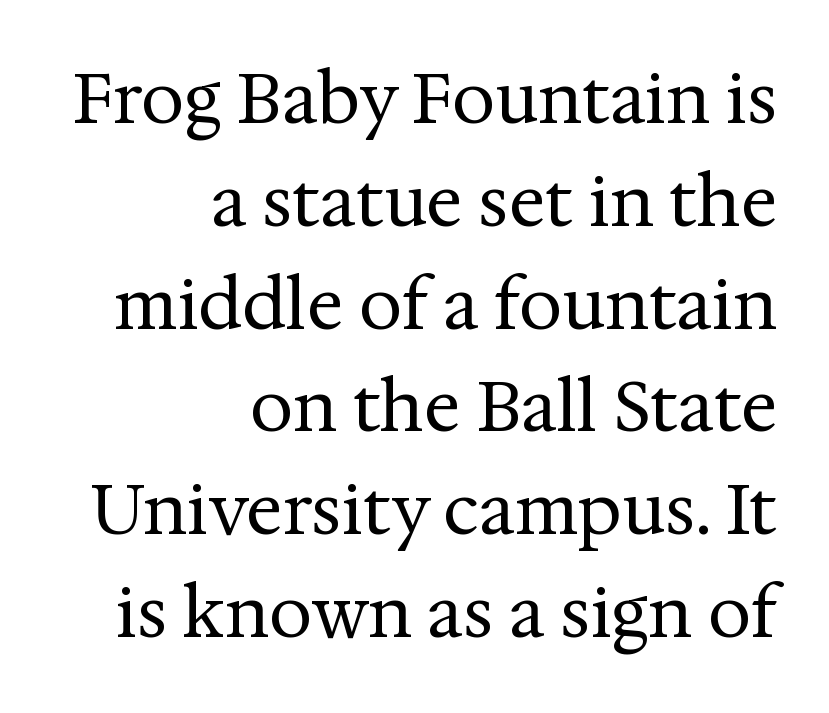
Q: Is the text bold? A: No.
Q: Is the text italic (slanted)? A: No, it is upright.
Q: Is the typeface a serif or a sans-serif typeface? A: Serif.
Q: Is the text underlined? A: No.
Q: How is the paragraph aligned? A: Right-aligned.
Q: Is the spacing between letters normal or unusually wide? A: Normal.
Q: Is the spacing between lines tight, normal or loose? A: Normal.
Q: Width (condensed, normal, or wide)? A: Normal.
Q: Stroke contrast? A: Medium.
Q: x-height? A: Medium.
Q: Monospaced? A: No.
